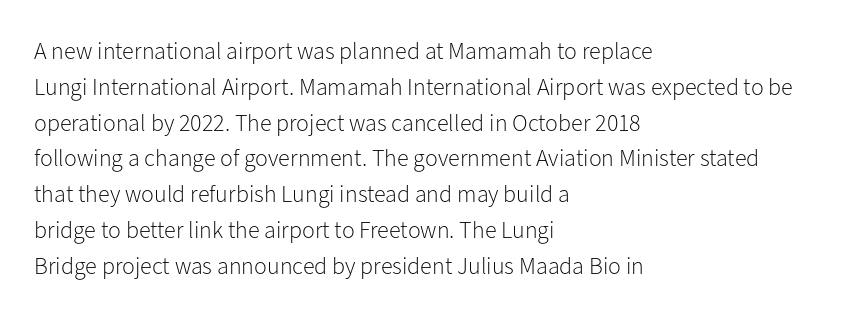
{"italic": "no", "bold": "no", "underline": "no", "align": "left", "line_spacing": "normal", "line_spacing_ratio": 1.49, "letter_spacing": "normal", "letter_spacing_em": 0.0, "glyph_px": 24}
